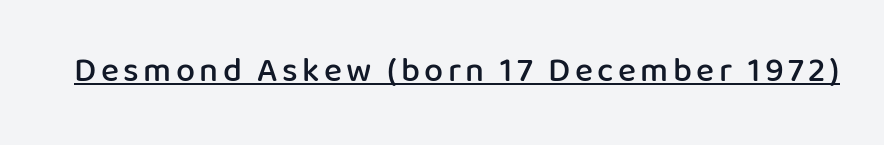
Observe the absence of serifs on each vertical stroke in this sample. The letters stand upright; this is a roman face. Spacing verdict: proportional, widths tailored to each character. In terms of weight, the rendering is demibold, just under bold. A continuous stroke trails under the words, as in a hyperlink.
